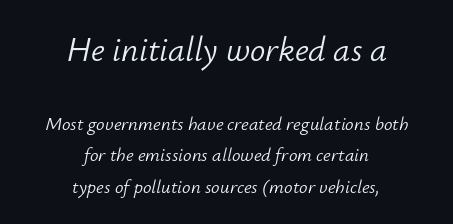
The image shows 34 px light type, italic (leaning right); set centered, normal line spacing (1.66x), normal letter spacing, not underlined; the first (top) block is 1.79x larger; low stroke contrast and a small x-height.
